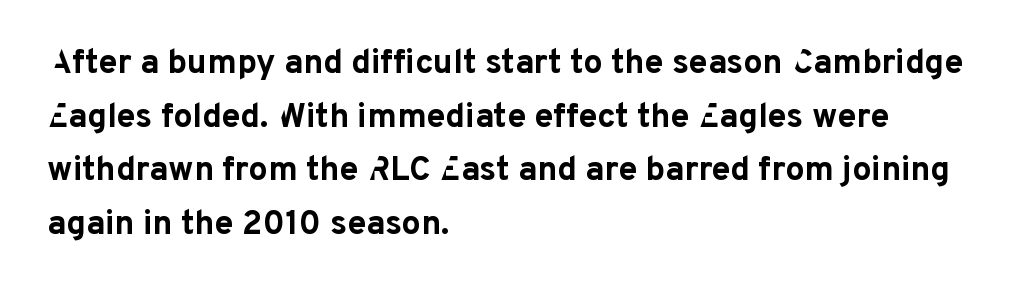
{"serif": "no", "italic": "no", "bold": "yes", "weight": "bold", "width": "normal", "stroke_contrast": "low", "x_height": "medium", "monospaced": "no", "underline": "no", "align": "left", "line_spacing": "normal", "line_spacing_ratio": 1.58, "letter_spacing": "normal", "letter_spacing_em": 0.0, "glyph_px": 34}
